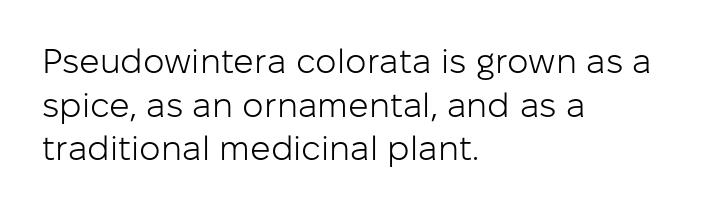
Check under the words: just untouched page. Caption: standard tracking, unaltered. Summary of vertical rhythm: regular, with standard interline spacing. This sample has the flowing, uneven cadence of proportional lettering. Typographically, this falls in the sans-serif category.
